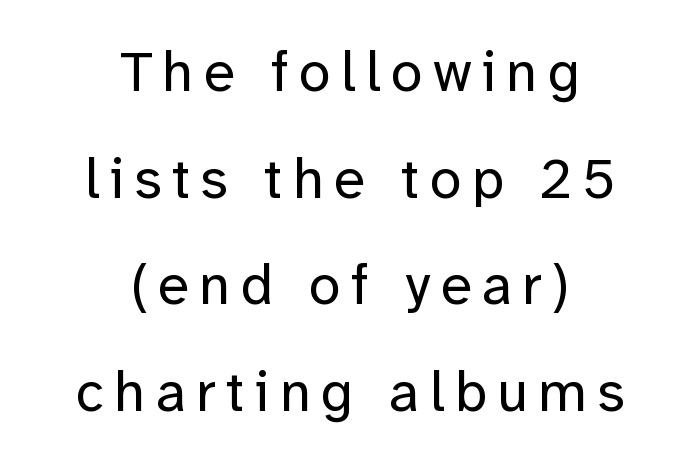
{"serif": "no", "italic": "no", "bold": "no", "weight": "regular", "width": "normal", "stroke_contrast": "low", "x_height": "medium", "monospaced": "no", "underline": "no", "align": "center", "line_spacing_ratio": 1.87, "glyph_px": 57}
